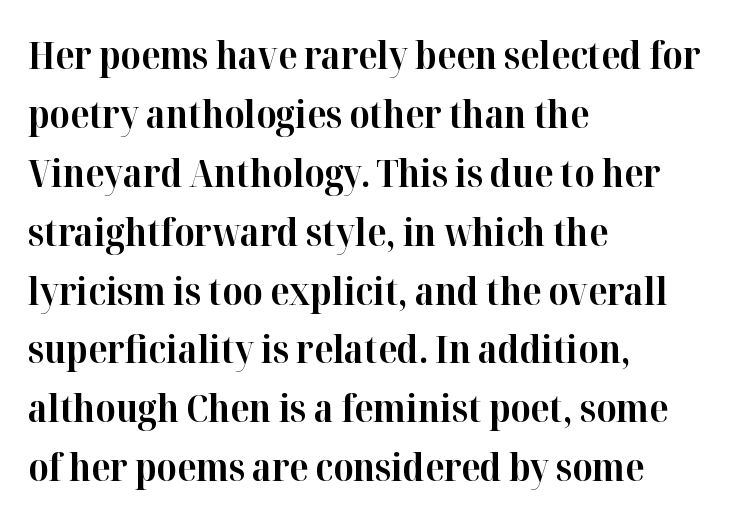
Q: Is the text bold? A: Yes.
Q: Is the text italic (slanted)? A: No, it is upright.
Q: Is the typeface a serif or a sans-serif typeface? A: Serif.
Q: Is the text underlined? A: No.
Q: How is the paragraph aligned? A: Left-aligned.
Q: Is the spacing between letters normal or unusually wide? A: Normal.
Q: Is the spacing between lines tight, normal or loose? A: Normal.
Q: Width (condensed, normal, or wide)? A: Normal.
Q: Stroke contrast? A: High.
Q: x-height? A: Medium.
Q: Monospaced? A: No.
